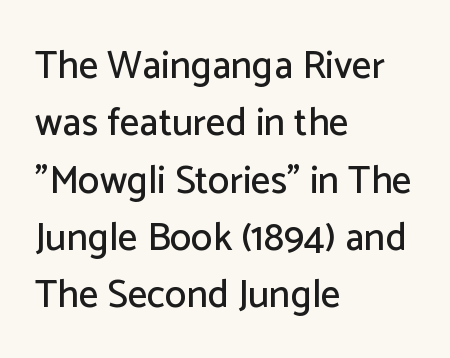
Q: Is the text italic (slanted)? A: No, it is upright.
Q: Is the typeface a serif or a sans-serif typeface? A: Sans-serif.
Q: Is the text underlined? A: No.
Q: How is the paragraph aligned? A: Left-aligned.
Q: Is the spacing between letters normal or unusually wide? A: Normal.
Q: Is the spacing between lines tight, normal or loose? A: Normal.
Q: Width (condensed, normal, or wide)? A: Normal.
Q: Stroke contrast? A: Low.
Q: x-height? A: Medium.
Q: Monospaced? A: No.
